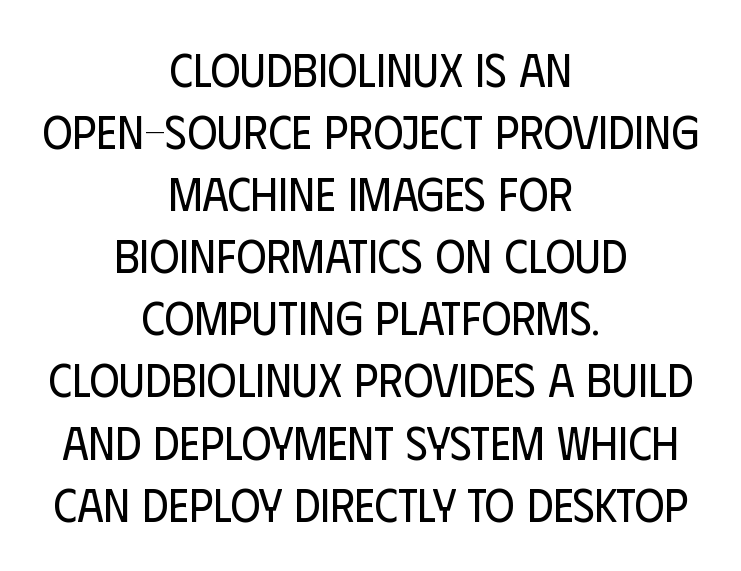
Q: Is the text bold? A: No.
Q: Is the text italic (slanted)? A: No, it is upright.
Q: Is the typeface a serif or a sans-serif typeface? A: Sans-serif.
Q: Is the text underlined? A: No.
Q: How is the paragraph aligned? A: Centered.
Q: Is the spacing between letters normal or unusually wide? A: Normal.
Q: Is the spacing between lines tight, normal or loose? A: Normal.
Q: Width (condensed, normal, or wide)? A: Condensed.
Q: Stroke contrast? A: Low.
Q: x-height? A: Large.
Q: Monospaced? A: No.
